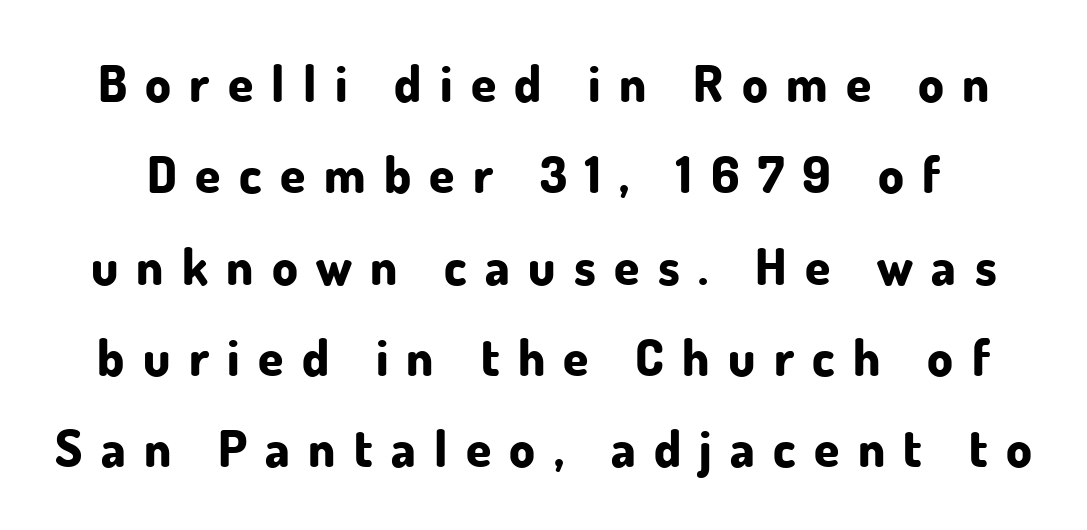
Nothing sits at the stroke ends, so this counts as sans-serif. Spacing between characters has been opened up far beyond the box default. Weight check: bold — yes, fully. These lines are rendered in a variable-pitch font. Descenders hang freely into open space. Does the lettering tilt? It doesn't — this is upright.
